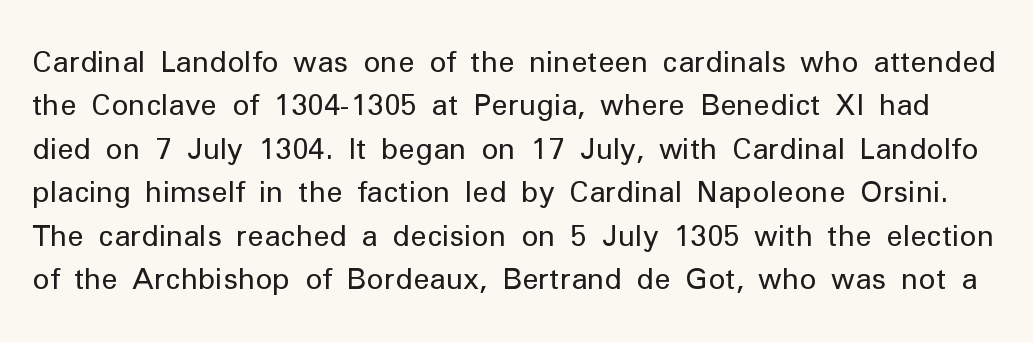
The characters display no serif detailing; their extremities are plain. The typography opts for an upright posture over an oblique one. The rows are spaced the way most documents space them. This reads as an unemphasized weight, regular at the heaviest. Quick note: underline off. Proportional: the letters do not fall into vertical columns.
